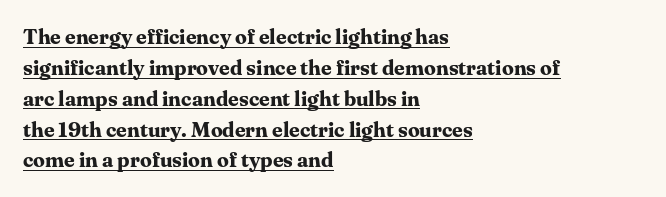
The image shows 21 px bold type, upright; set left-aligned, normal line spacing (1.47x), normal letter spacing, underlined.
